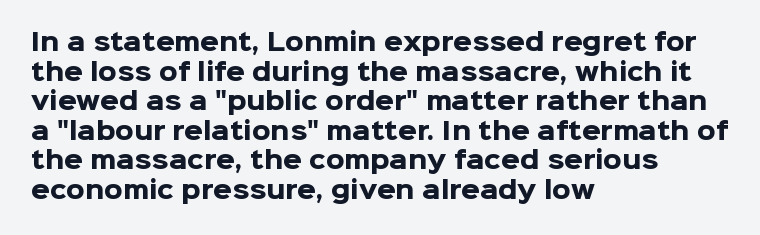
{"italic": "no", "bold": "yes", "underline": "no", "align": "left", "line_spacing_ratio": 1.23, "letter_spacing": "normal", "letter_spacing_em": 0.0, "glyph_px": 24}
